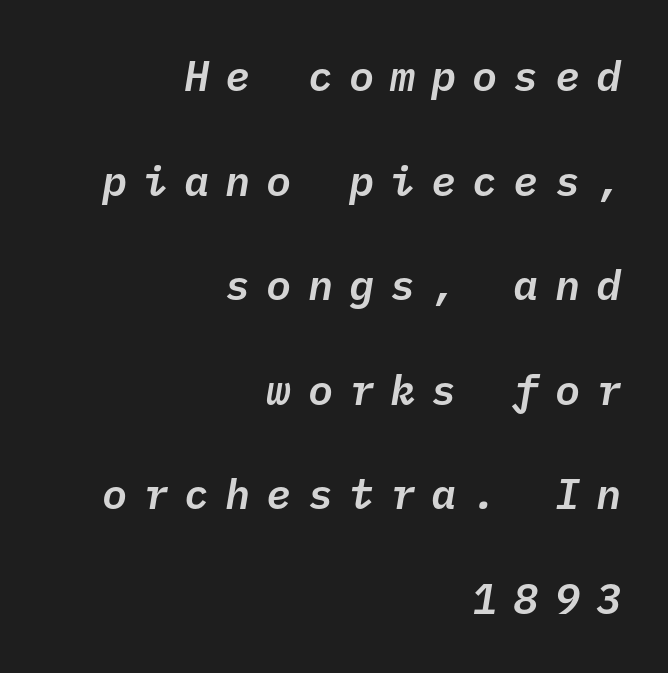
Every character here occupies the same horizontal width, giving the sample a typewriter-like rhythm. Honestly, the letter spacing is so wide it's the main thing you notice. Tall strokes in this sample are angled rather than plumb. The leading is generous, giving the passage an open texture. Has an underline been added? It has not. Horizontally, the lines are justified to the trailing edge only.
